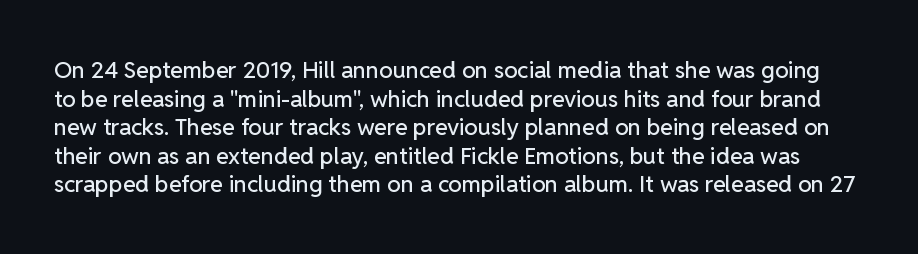
The image shows 23 px text type, upright; set line spacing 1.24x, normal letter spacing, not underlined.
